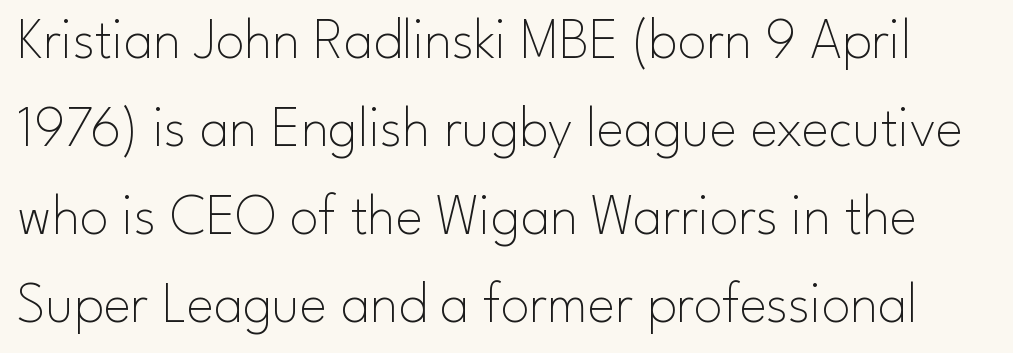
Q: Is the text bold? A: No.
Q: Is the text italic (slanted)? A: No, it is upright.
Q: Is the typeface a serif or a sans-serif typeface? A: Sans-serif.
Q: Is the text underlined? A: No.
Q: Is the spacing between letters normal or unusually wide? A: Normal.
Q: Is the spacing between lines tight, normal or loose? A: Normal.
Q: Width (condensed, normal, or wide)? A: Normal.
Q: Stroke contrast? A: Low.
Q: x-height? A: Small.
Q: Monospaced? A: No.
